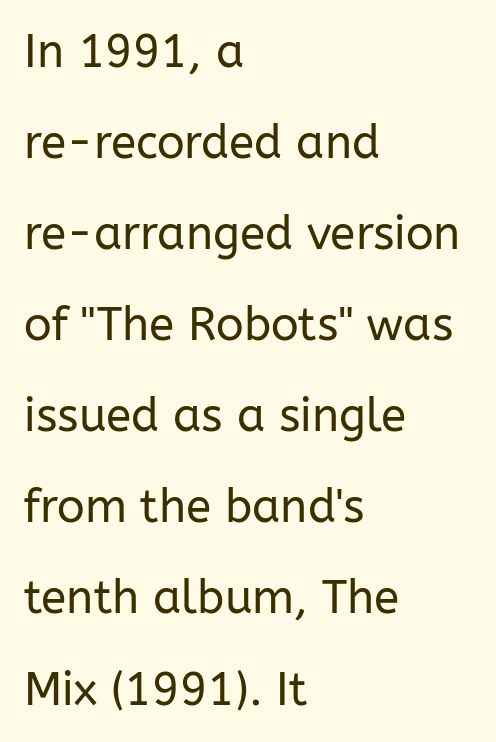
{"serif": "no", "italic": "no", "bold": "no", "weight": "regular", "width": "normal", "stroke_contrast": "low", "x_height": "medium", "monospaced": "no", "underline": "no", "align": "left", "line_spacing": "loose", "line_spacing_ratio": 1.98, "letter_spacing": "normal", "letter_spacing_em": 0.0, "glyph_px": 46}
